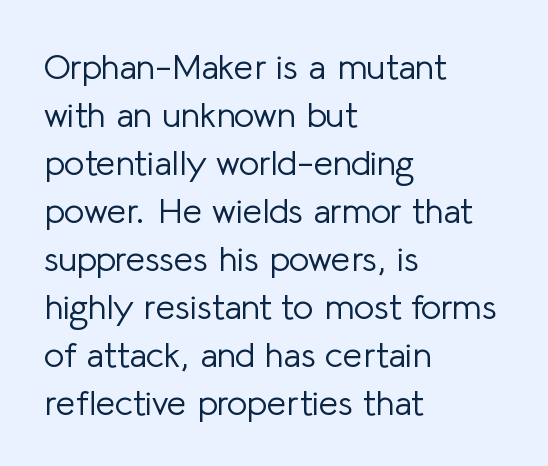
{"serif": "no", "italic": "no", "bold": "no", "weight": "light", "width": "normal", "stroke_contrast": "low", "x_height": "medium", "monospaced": "no", "underline": "no", "align": "left", "line_spacing": "normal", "line_spacing_ratio": 1.37, "letter_spacing": "normal", "letter_spacing_em": 0.0, "glyph_px": 35}
